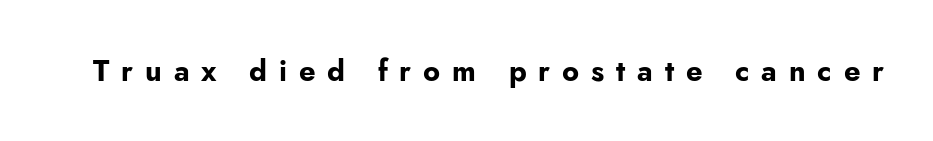
Q: Is the text bold? A: Yes.
Q: Is the text italic (slanted)? A: No, it is upright.
Q: Is the typeface a serif or a sans-serif typeface? A: Sans-serif.
Q: Is the text underlined? A: No.
Q: Is the spacing between letters normal or unusually wide? A: Unusually wide.
Q: Width (condensed, normal, or wide)? A: Normal.
Q: Stroke contrast? A: Low.
Q: x-height? A: Small.
Q: Monospaced? A: No.
